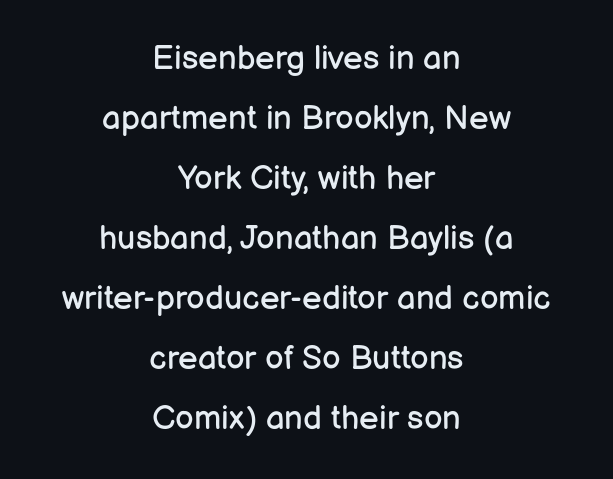
{"serif": "no", "italic": "no", "bold": "no", "weight": "regular", "width": "normal", "stroke_contrast": "low", "x_height": "medium", "monospaced": "no", "underline": "no", "align": "center", "line_spacing_ratio": 1.82, "letter_spacing": "normal", "letter_spacing_em": 0.0, "glyph_px": 33}
